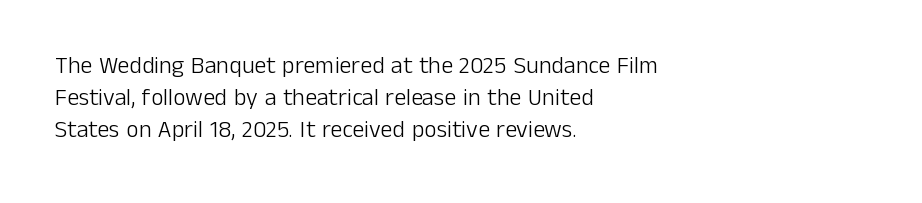
The image shows 24 px text type, upright; set left-aligned, normal line spacing (1.33x), normal letter spacing, not underlined.
